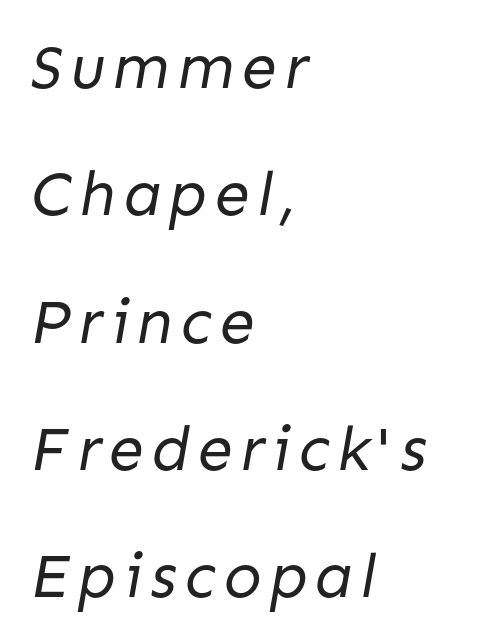
The image shows 63 px regular-weight sans-serif type; set left-aligned, loose line spacing (2.02x), not underlined; low stroke contrast and a medium x-height.
